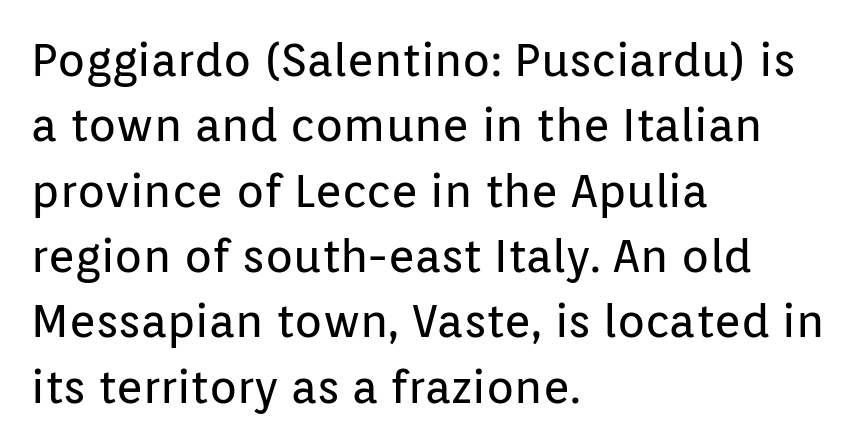
The image shows 46 px regular-weight sans-serif type, upright; set left-aligned, normal line spacing (1.42x), normal letter spacing, not underlined; low stroke contrast and a medium x-height.
